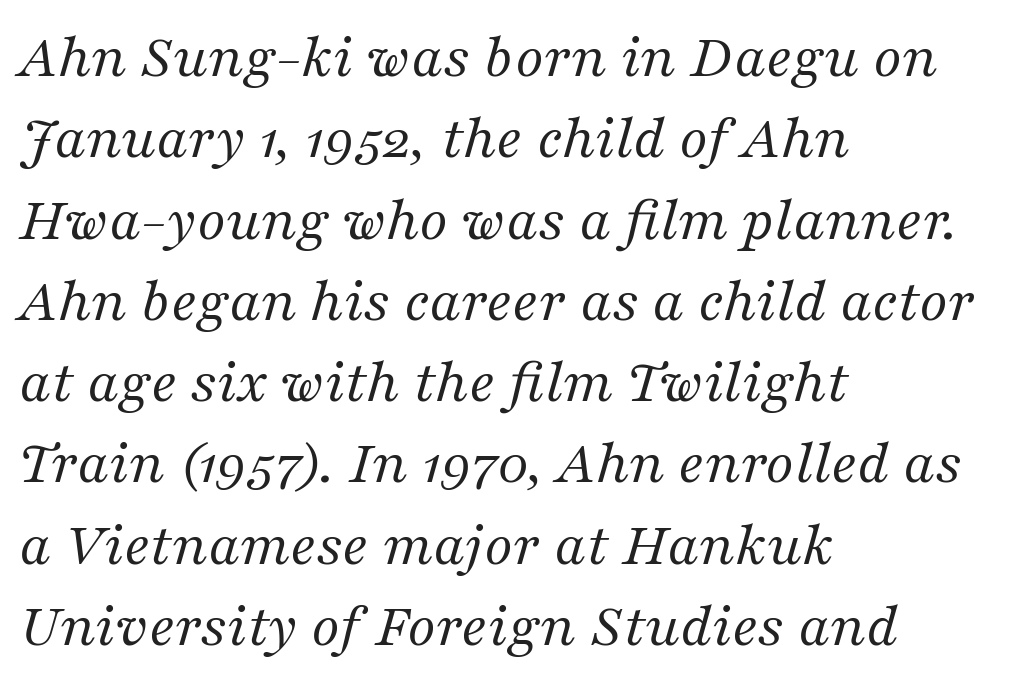
The image shows 64 px regular-weight serif type, italic (leaning right); set left-aligned, normal line spacing (1.27x), normal letter spacing, not underlined; medium stroke contrast and a medium x-height.
